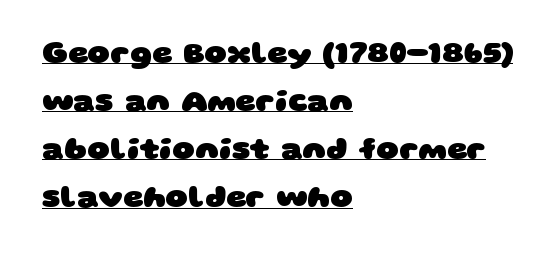
The image shows 31 px heavy, wide sans-serif type; set left-aligned, normal line spacing (1.55x), normal letter spacing, underlined; low stroke contrast and a large x-height.
